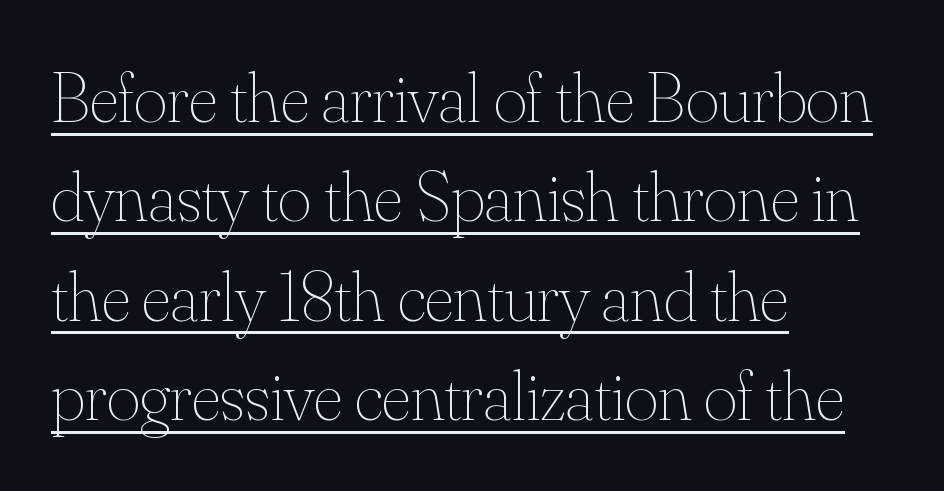
Q: Is the text bold? A: No.
Q: Is the text italic (slanted)? A: No, it is upright.
Q: Is the text underlined? A: Yes.
Q: How is the paragraph aligned? A: Left-aligned.
Q: Is the spacing between letters normal or unusually wide? A: Normal.
Q: Is the spacing between lines tight, normal or loose? A: Normal.
Q: Width (condensed, normal, or wide)? A: Normal.
Q: Stroke contrast? A: Medium.
Q: x-height? A: Small.
Q: Monospaced? A: No.
